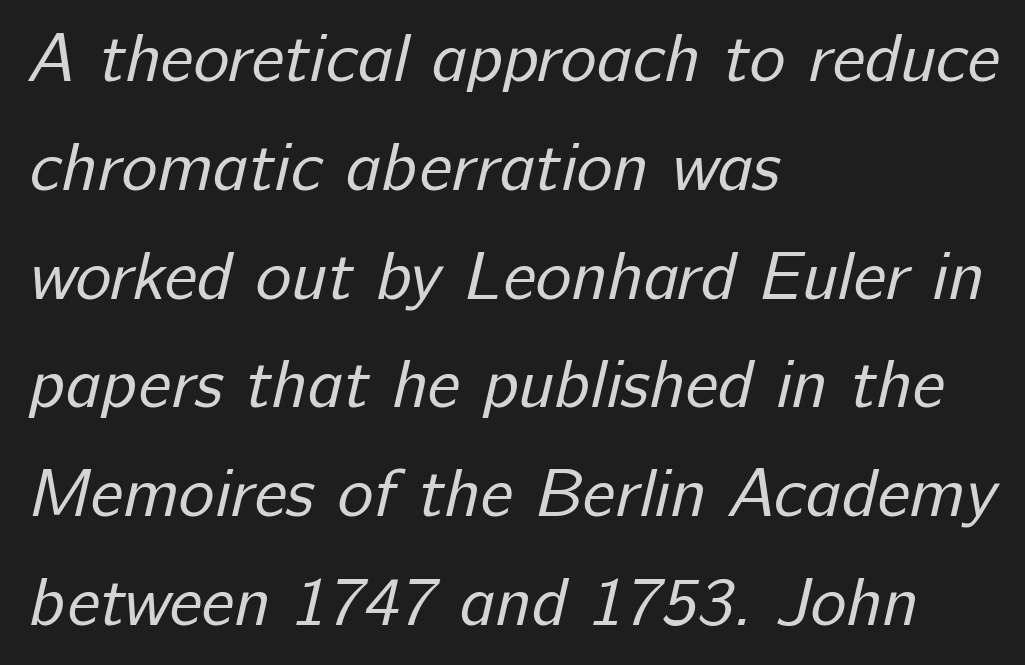
{"serif": "no", "bold": "no", "weight": "regular", "width": "normal", "stroke_contrast": "low", "x_height": "medium", "monospaced": "no", "underline": "no", "align": "left", "line_spacing": "normal", "line_spacing_ratio": 1.6, "letter_spacing": "normal", "letter_spacing_em": 0.0, "glyph_px": 68}
